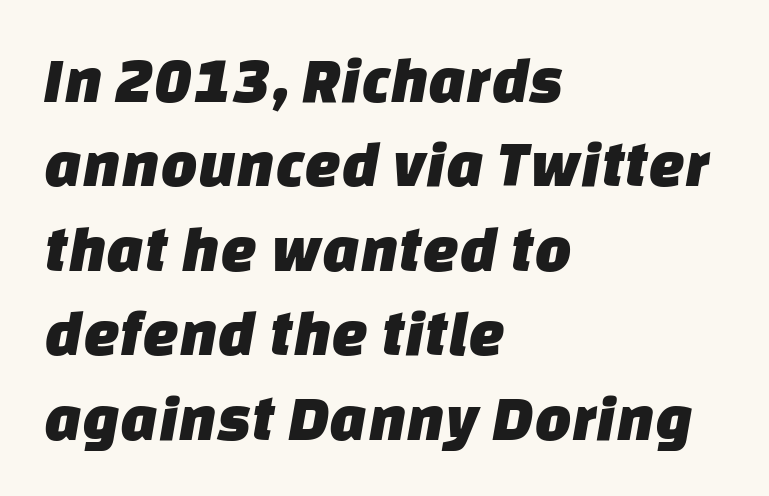
{"serif": "no", "width": "normal", "stroke_contrast": "low", "x_height": "large", "monospaced": "no", "underline": "no", "align": "left", "line_spacing": "normal", "line_spacing_ratio": 1.3, "letter_spacing": "normal", "letter_spacing_em": 0.0, "glyph_px": 65}
